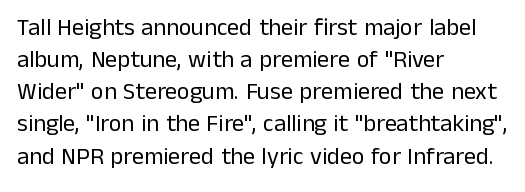
Q: Is the text bold? A: No.
Q: Is the text italic (slanted)? A: No, it is upright.
Q: Is the text underlined? A: No.
Q: How is the paragraph aligned? A: Left-aligned.
Q: Is the spacing between letters normal or unusually wide? A: Normal.
Q: Is the spacing between lines tight, normal or loose? A: Normal.
